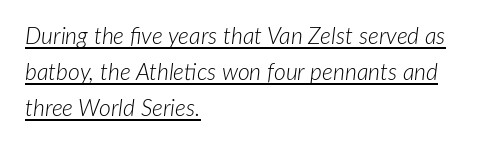
{"italic": "yes", "lean": "right", "slant_degrees": 7, "bold": "no", "underline": "yes", "align": "left", "line_spacing": "normal", "line_spacing_ratio": 1.57, "letter_spacing": "normal", "letter_spacing_em": 0.0, "glyph_px": 23}
